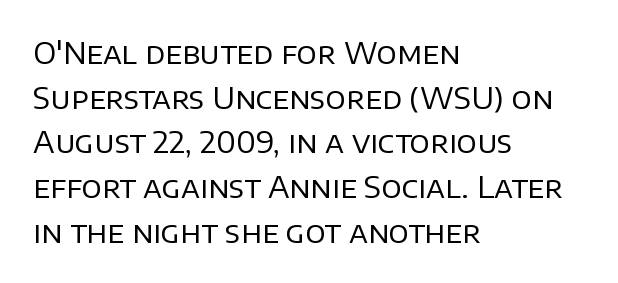
The image shows 30 px regular-weight sans-serif type, upright; set left-aligned, normal line spacing (1.49x), normal letter spacing, not underlined; low stroke contrast and a large x-height.
